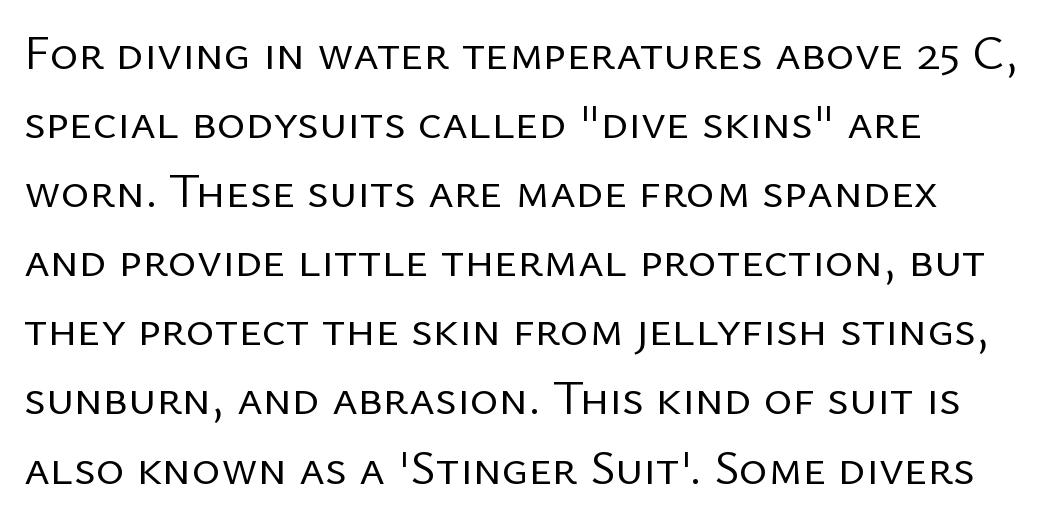
Line starts are locked; line ends wander. One glance says typical: line gaps are just what's usual. Think of a printed novel: that variable character pitch is what you see here. Characters remain perfectly vertical along every line. These glyphs show unthickened strokes, regular width or finer. Each letter's strokes conclude bluntly, with no projecting serifs.
